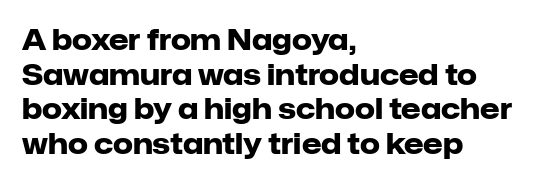
The typesetting leans heavy: a genuine bold. The type sits square on the baseline with zero lean. Check the space under the baseline: it is left empty. Here the designer chose a conventional face with non-uniform glyph widths.
